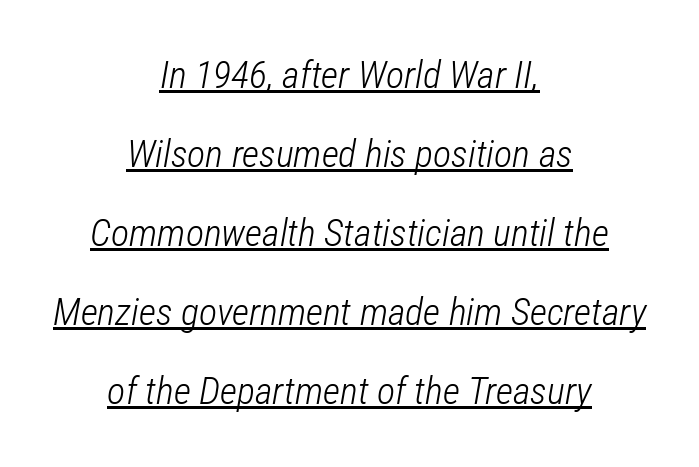
Whoever set this chose breathing room over compactness in the vertical rhythm. Looks like regular typesetting: each glyph gets only the width it needs. The rendering applies a slant to the glyphs. Honestly, the underline is the first thing you notice here. Weight: regular or lighter. The letters sit at their default tracking, neither squeezed nor spread.
